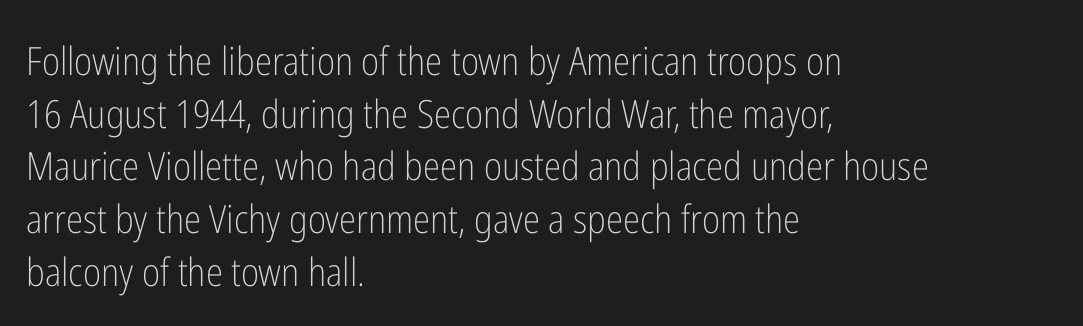
The image shows 39 px light, condensed sans-serif type, upright; set left-aligned, normal line spacing (1.35x), normal letter spacing, not underlined; low stroke contrast and a medium x-height.
